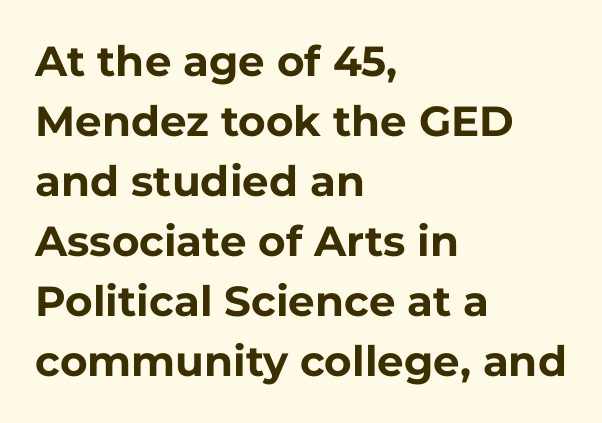
The image shows 42 px bold sans-serif type, upright; set left-aligned, normal line spacing (1.43x), normal letter spacing, not underlined; low stroke contrast and a medium x-height.
